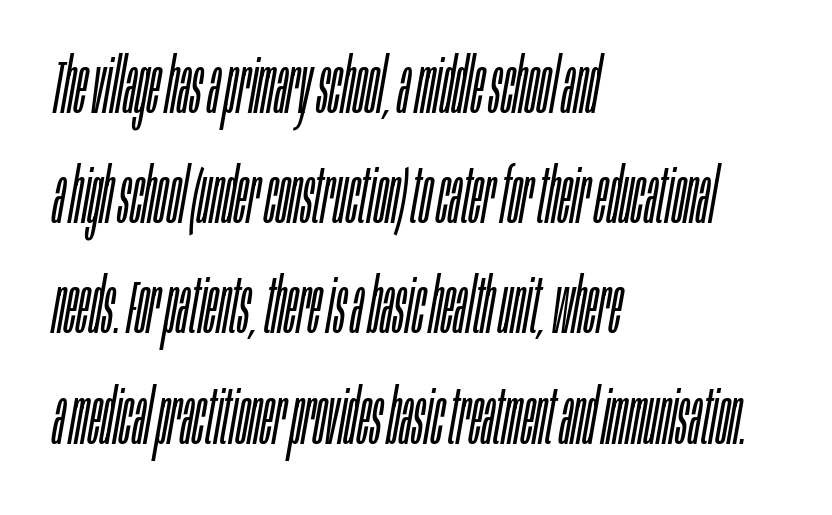
Q: Is the text bold? A: No.
Q: Is the text italic (slanted)? A: Yes, it leans right by about 10 degrees.
Q: Is the text underlined? A: No.
Q: How is the paragraph aligned? A: Left-aligned.
Q: Is the spacing between letters normal or unusually wide? A: Normal.
Q: Is the spacing between lines tight, normal or loose? A: Normal.
Q: Width (condensed, normal, or wide)? A: Condensed.
Q: Stroke contrast? A: Low.
Q: x-height? A: Large.
Q: Monospaced? A: No.
